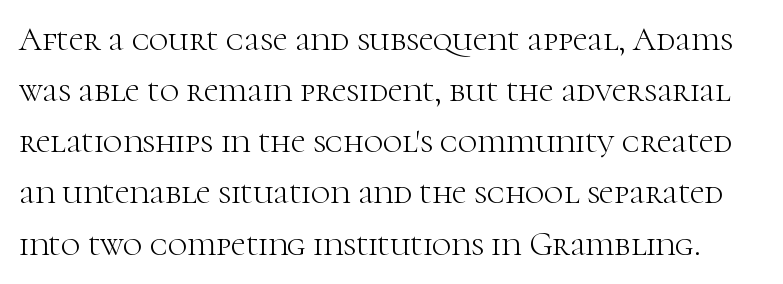
{"serif": "yes", "italic": "no", "bold": "no", "weight": "light", "width": "normal", "stroke_contrast": "high", "x_height": "medium", "monospaced": "no", "underline": "no", "line_spacing": "normal", "line_spacing_ratio": 1.55, "letter_spacing": "normal", "letter_spacing_em": 0.0, "glyph_px": 33}
